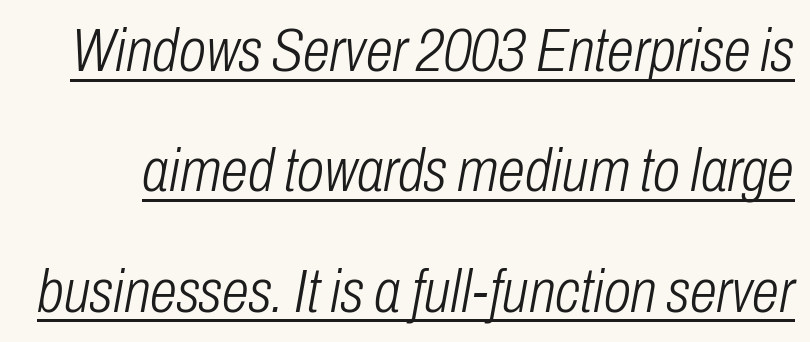
Q: Is the text bold? A: No.
Q: Is the text italic (slanted)? A: Yes, it leans right by about 10 degrees.
Q: Is the text underlined? A: Yes.
Q: Is the spacing between letters normal or unusually wide? A: Normal.
Q: Is the spacing between lines tight, normal or loose? A: Loose.
Q: Width (condensed, normal, or wide)? A: Condensed.
Q: Stroke contrast? A: Low.
Q: x-height? A: Medium.
Q: Monospaced? A: No.
